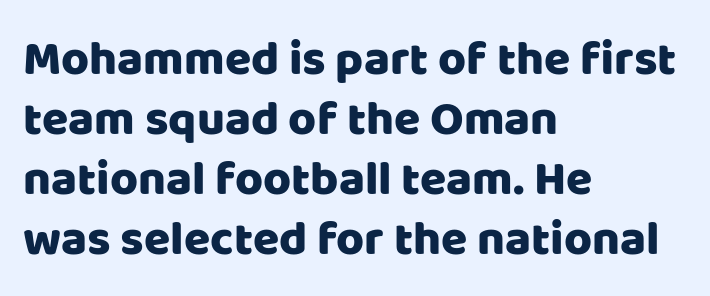
Each letter's strokes conclude bluntly, with no projecting serifs. Is there any slant? The stems are plumb. A normal amount of white space separates one row of letters from the next. No word sits above an underline. The letters advance in unequal steps, a hallmark of proportional type.
